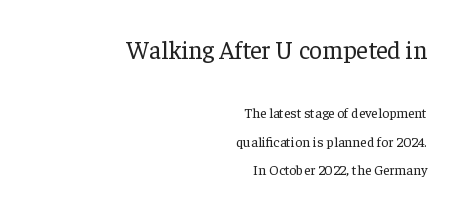
Whoever set this made the first block the dominant, larger element. A quiet, ordinary-to-light weight characterises the typeface. The face used here is rendered with its standard letterfit. Baseline-to-baseline distance is far greater than the letter height. Just letters on the line, the space beneath them empty. When letters stand straight like this, we call the style roman or upright.
